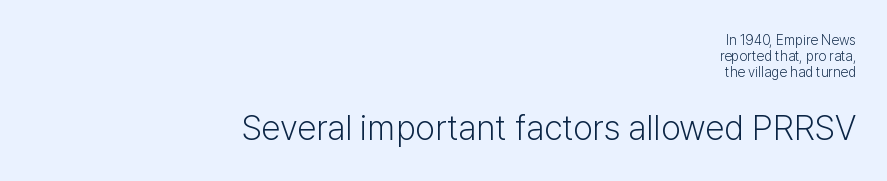
Q: Is the text bold? A: No.
Q: Is the text italic (slanted)? A: No, it is upright.
Q: Is the typeface a serif or a sans-serif typeface? A: Sans-serif.
Q: Is the text underlined? A: No.
Q: How is the paragraph aligned? A: Right-aligned.
Q: Is the spacing between letters normal or unusually wide? A: Normal.
Q: Is the spacing between lines tight, normal or loose? A: Tight.
Q: Which block of text is set in a larger size, the first (top) or the second (bottom)? A: The second (bottom) one.
Q: Width (condensed, normal, or wide)? A: Normal.
Q: Stroke contrast? A: Low.
Q: x-height? A: Medium.
Q: Monospaced? A: No.
